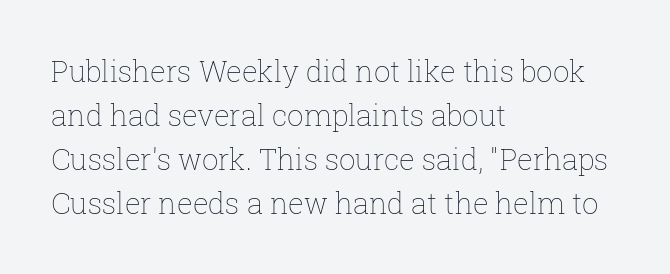
Q: Is the text bold? A: No.
Q: Is the text italic (slanted)? A: No, it is upright.
Q: Is the text underlined? A: No.
Q: How is the paragraph aligned? A: Left-aligned.
Q: Is the spacing between letters normal or unusually wide? A: Normal.
Q: Is the spacing between lines tight, normal or loose? A: Normal.
Q: Width (condensed, normal, or wide)? A: Normal.
Q: Stroke contrast? A: Low.
Q: x-height? A: Medium.
Q: Monospaced? A: No.
